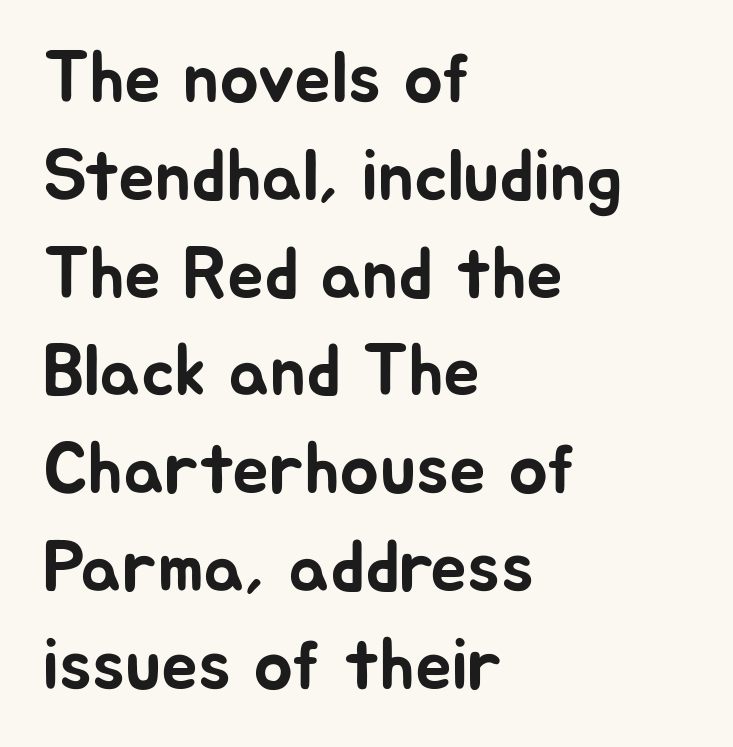
{"serif": "no", "italic": "no", "width": "normal", "stroke_contrast": "low", "x_height": "medium", "monospaced": "no", "underline": "no", "align": "left", "line_spacing": "normal", "line_spacing_ratio": 1.34, "letter_spacing": "normal", "letter_spacing_em": 0.0, "glyph_px": 73}
